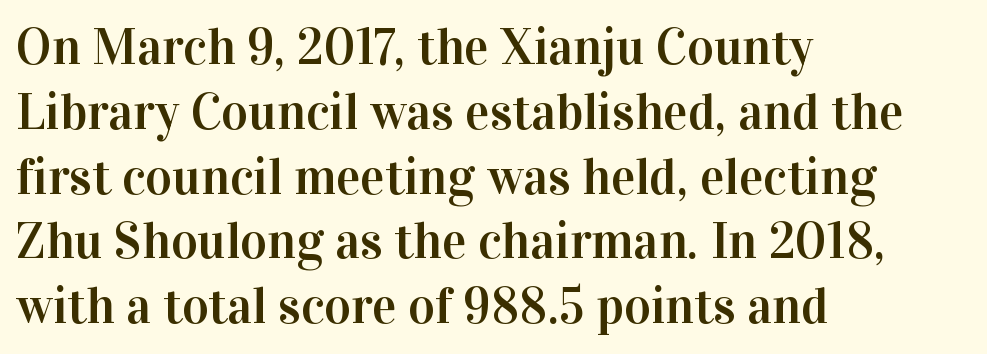
The image shows 51 px serif type, upright; set left-aligned, normal line spacing (1.27x), normal letter spacing, not underlined; high stroke contrast and a medium x-height.
